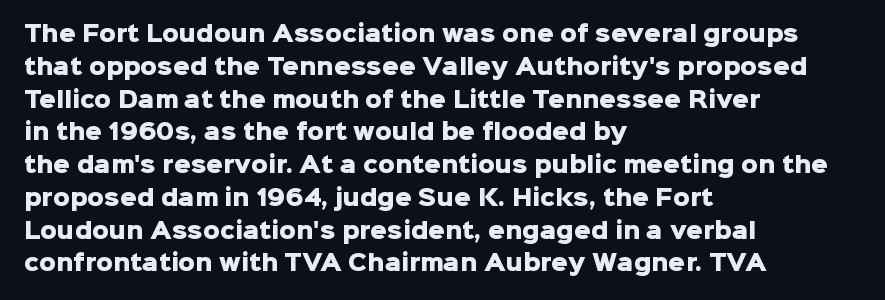
Weight check: bold — yes, fully. This rendering features lettering with no underline. This is the regular roman posture of the typeface. Is there much room between lines? A standard amount, neither cramped nor airy. No extra tracking has been applied to these lines. The rag falls on the right side of this text block.
